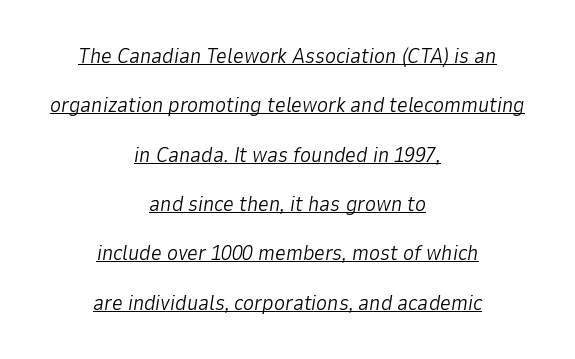
{"italic": "yes", "lean": "right", "slant_degrees": 9, "bold": "no", "underline": "yes", "align": "center", "line_spacing": "loose", "line_spacing_ratio": 2.35, "letter_spacing": "normal", "letter_spacing_em": 0.0, "glyph_px": 21}
